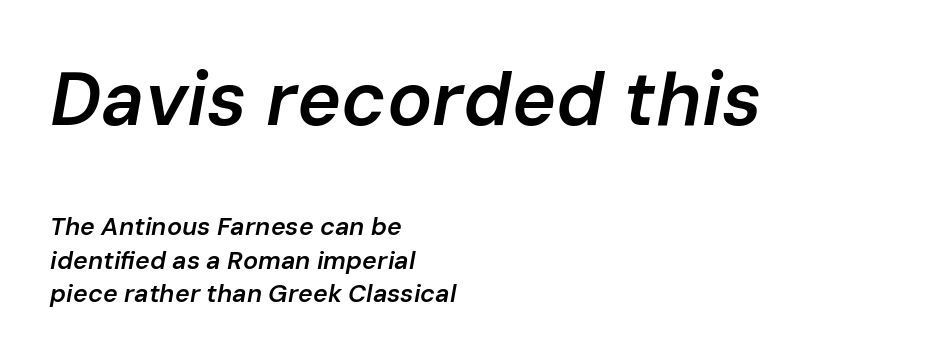
{"italic": "yes", "lean": "right", "slant_degrees": 10, "bold": "semi", "weight": "semibold", "width": "normal", "stroke_contrast": "low", "x_height": "medium", "monospaced": "no", "underline": "no", "align": "left", "line_spacing": "normal", "line_spacing_ratio": 1.34, "letter_spacing": "normal", "letter_spacing_em": 0.0, "larger_block": "first", "size_ratio": 3.0, "glyph_px": 75}
